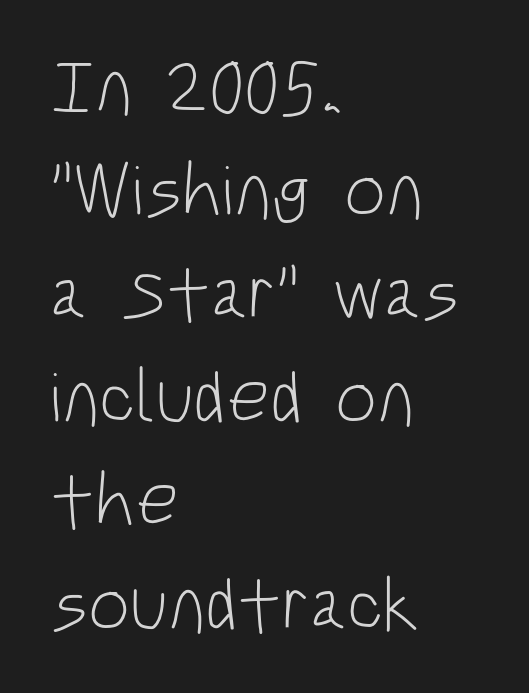
Q: Is the text bold? A: No.
Q: Is the text italic (slanted)? A: No, it is upright.
Q: Is the typeface a serif or a sans-serif typeface? A: Sans-serif.
Q: Is the text underlined? A: No.
Q: How is the paragraph aligned? A: Left-aligned.
Q: Is the spacing between letters normal or unusually wide? A: Normal.
Q: Is the spacing between lines tight, normal or loose? A: Normal.
Q: Width (condensed, normal, or wide)? A: Condensed.
Q: Stroke contrast? A: Low.
Q: x-height? A: Large.
Q: Monospaced? A: No.
